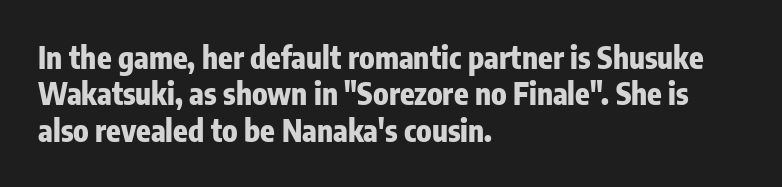
Q: Is the text bold? A: Yes.
Q: Is the text italic (slanted)? A: No, it is upright.
Q: Is the typeface a serif or a sans-serif typeface? A: Sans-serif.
Q: Is the text underlined? A: No.
Q: How is the paragraph aligned? A: Left-aligned.
Q: Is the spacing between letters normal or unusually wide? A: Normal.
Q: Width (condensed, normal, or wide)? A: Condensed.
Q: Stroke contrast? A: Low.
Q: x-height? A: Medium.
Q: Monospaced? A: No.
